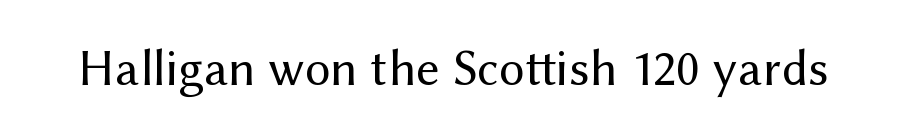
The image shows 51 px regular-weight sans-serif type, upright; set normal letter spacing, not underlined; medium stroke contrast and a medium x-height.
